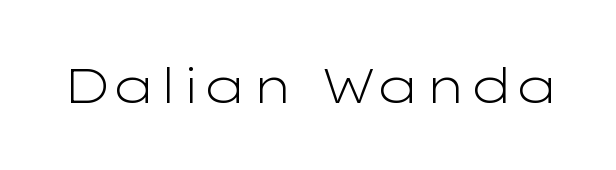
The image shows 48 px light, wide sans-serif type, upright; set normal letter spacing, not underlined; low stroke contrast and a medium x-height.
